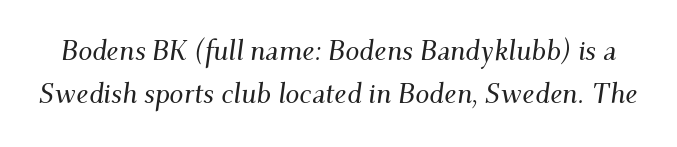
Q: Is the text italic (slanted)? A: Yes, it leans right by about 9 degrees.
Q: Is the typeface a serif or a sans-serif typeface? A: Serif.
Q: Is the text underlined? A: No.
Q: Is the spacing between letters normal or unusually wide? A: Normal.
Q: Is the spacing between lines tight, normal or loose? A: Normal.
Q: Width (condensed, normal, or wide)? A: Normal.
Q: Stroke contrast? A: Medium.
Q: x-height? A: Small.
Q: Monospaced? A: No.
